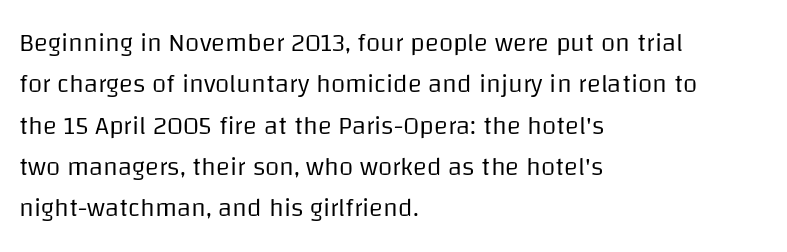
Each stroke keeps to a modest, everyday thickness or less. Whoever set this chose a conventional vertical rhythm. Caption: multi-line text, flush left, ragged right. Underlining? Definitely not there.
